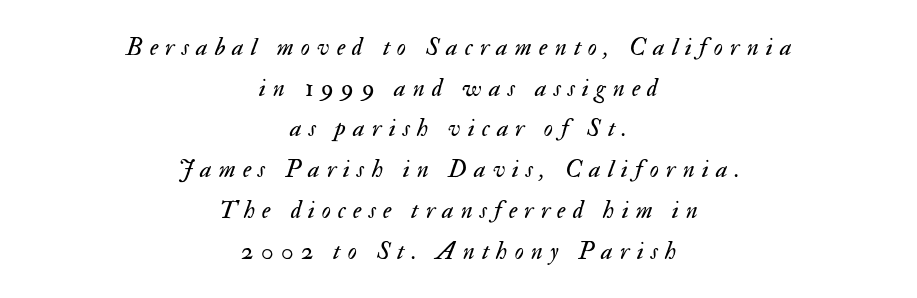
The image shows 25 px text type, italic (leaning right); set centered, normal line spacing (1.63x), unusually wide letter spacing (+0.29 em), not underlined.
